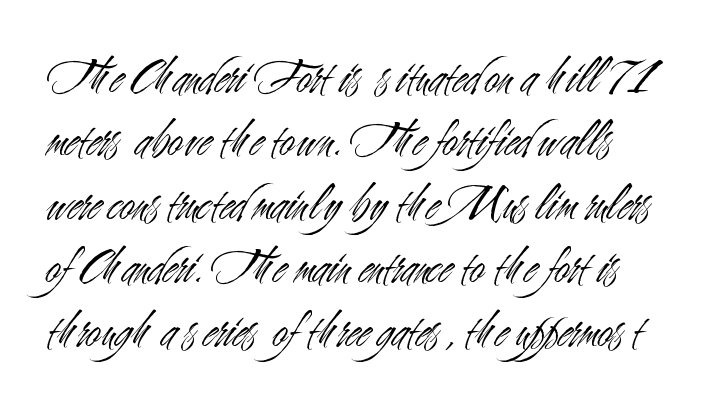
{"serif": "no", "bold": "no", "weight": "light", "width": "condensed", "stroke_contrast": "medium", "x_height": "small", "monospaced": "no", "underline": "no", "line_spacing_ratio": 1.22, "letter_spacing": "normal", "letter_spacing_em": 0.0, "glyph_px": 52}
